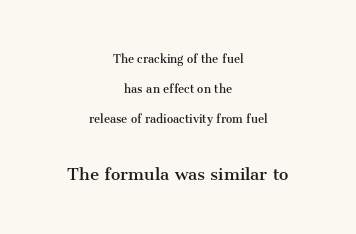
The image shows 21 px text type, upright; set centered, loose line spacing (2.13x), normal letter spacing, not underlined; the second (bottom) block is 1.5x larger.
